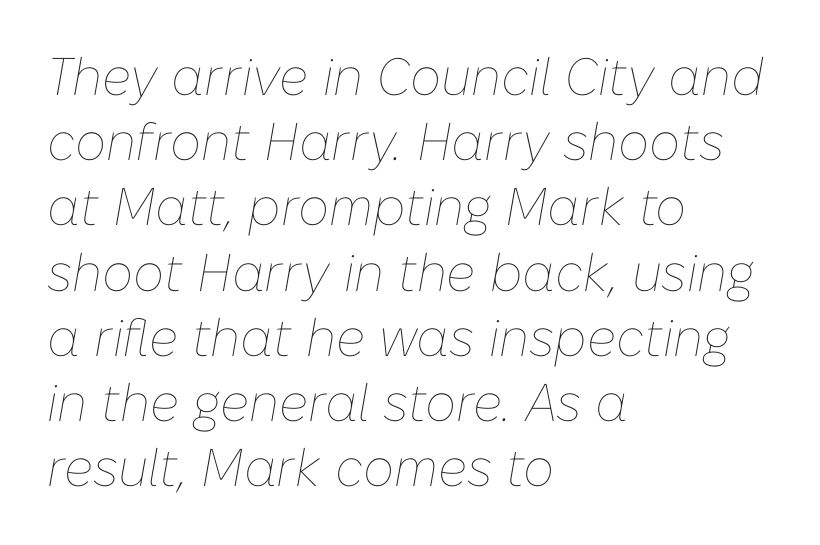
The image shows 53 px thin type, italic (leaning right); set left-aligned, line spacing 1.23x, normal letter spacing, not underlined; low stroke contrast and a medium x-height.
